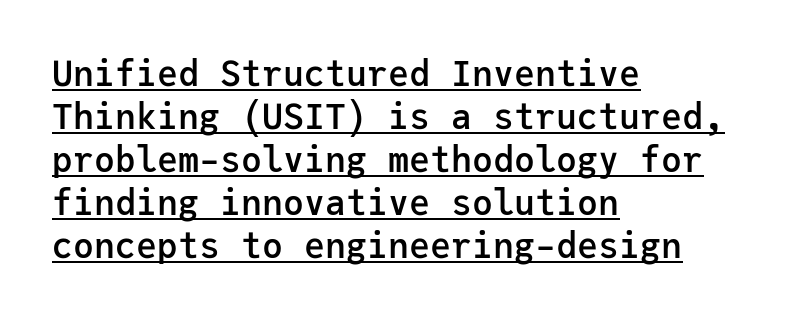
{"serif": "no", "italic": "no", "bold": "semi", "weight": "semibold", "width": "normal", "stroke_contrast": "low", "x_height": "medium", "monospaced": "yes", "underline": "yes", "align": "left", "line_spacing_ratio": 1.23, "letter_spacing": "normal", "letter_spacing_em": 0.0, "glyph_px": 35}
